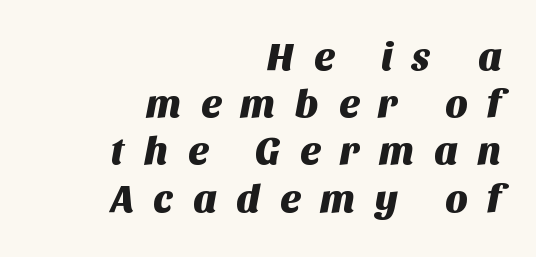
The image shows 39 px sans-serif type; set right-aligned, line spacing 1.21x, unusually wide letter spacing (+0.49 em), not underlined; medium stroke contrast and a large x-height.
